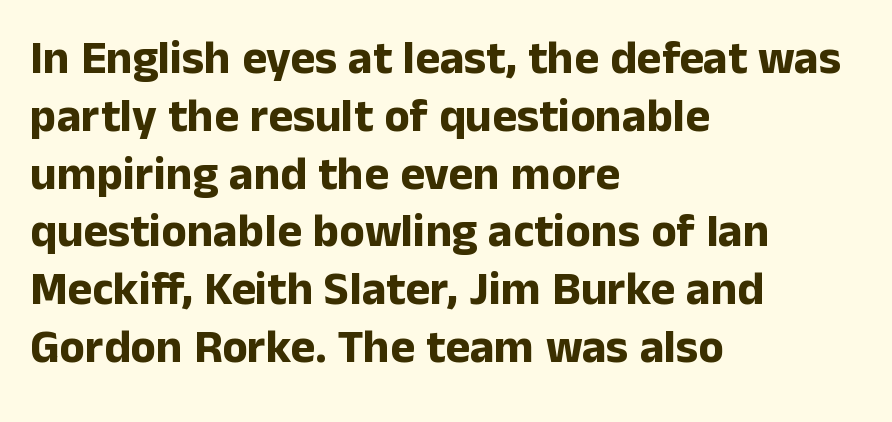
{"serif": "no", "italic": "no", "bold": "yes", "weight": "bold", "width": "normal", "stroke_contrast": "low", "x_height": "medium", "monospaced": "no", "underline": "no", "align": "left", "line_spacing_ratio": 1.23, "letter_spacing": "normal", "letter_spacing_em": 0.0, "glyph_px": 47}
